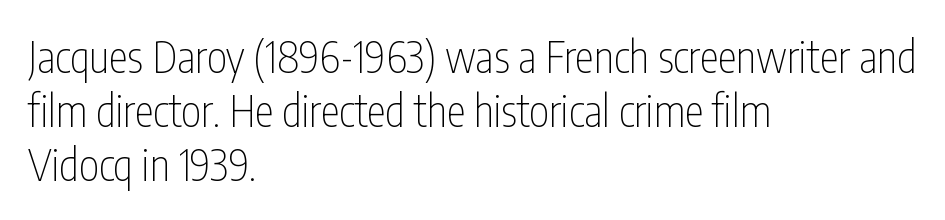
{"serif": "no", "italic": "no", "bold": "no", "weight": "thin", "width": "condensed", "stroke_contrast": "low", "x_height": "medium", "monospaced": "no", "underline": "no", "align": "left", "line_spacing": "normal", "line_spacing_ratio": 1.26, "letter_spacing": "normal", "letter_spacing_em": 0.0, "glyph_px": 43}
